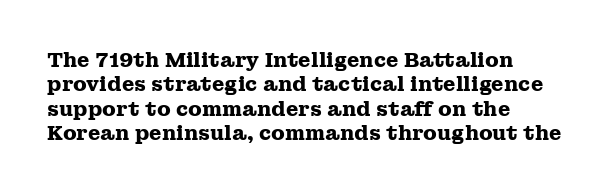
Q: Is the text bold? A: Yes.
Q: Is the text italic (slanted)? A: No, it is upright.
Q: Is the text underlined? A: No.
Q: How is the paragraph aligned? A: Left-aligned.
Q: Is the spacing between letters normal or unusually wide? A: Normal.
